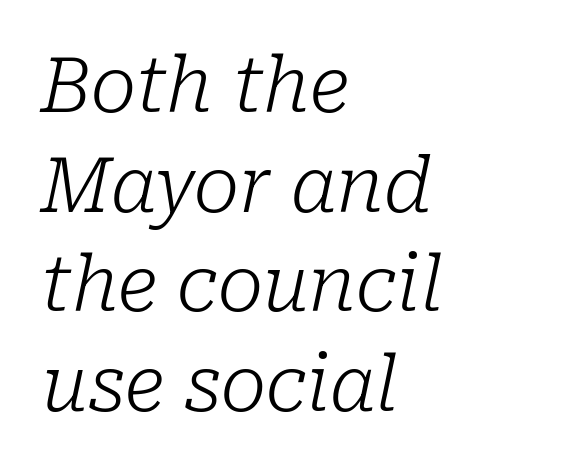
{"serif": "yes", "italic": "yes", "lean": "right", "slant_degrees": 10, "bold": "no", "weight": "light", "width": "normal", "stroke_contrast": "low", "x_height": "medium", "monospaced": "no", "underline": "no", "align": "left", "line_spacing": "normal", "line_spacing_ratio": 1.31, "letter_spacing": "normal", "letter_spacing_em": 0.0, "glyph_px": 76}
